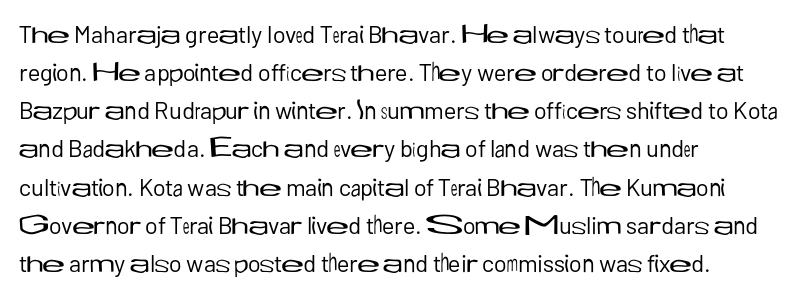
Is there much room between lines? A standard amount, neither cramped nor airy. A roman cut, with each character standing at attention. How are the letters spaced? Ordinarily, with no added tracking. This rendering features lettering with no underline. The paragraph shown leans on its left margin. The weight tops out at a normal text grade.
